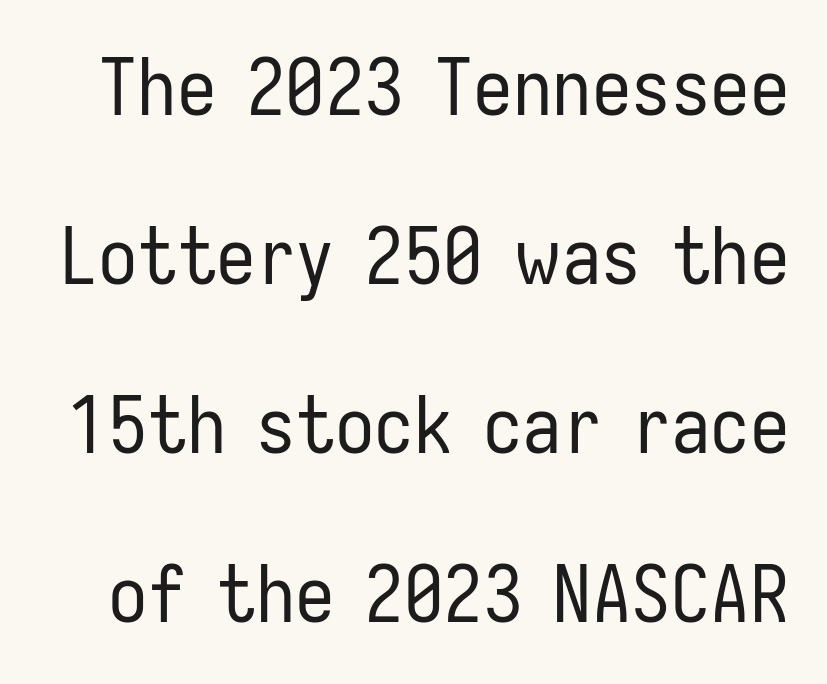
The font is comparable to plain body text, perhaps lighter. You could call the tracking neutral — neither tight nor loose. The letters carry no serifs — their stems end cleanly without finishing strokes. Every stem runs plumb, perpendicular to the baseline. Honestly, the rows look like they've been pulled way apart. Spacing verdict: proportional, widths tailored to each character.
